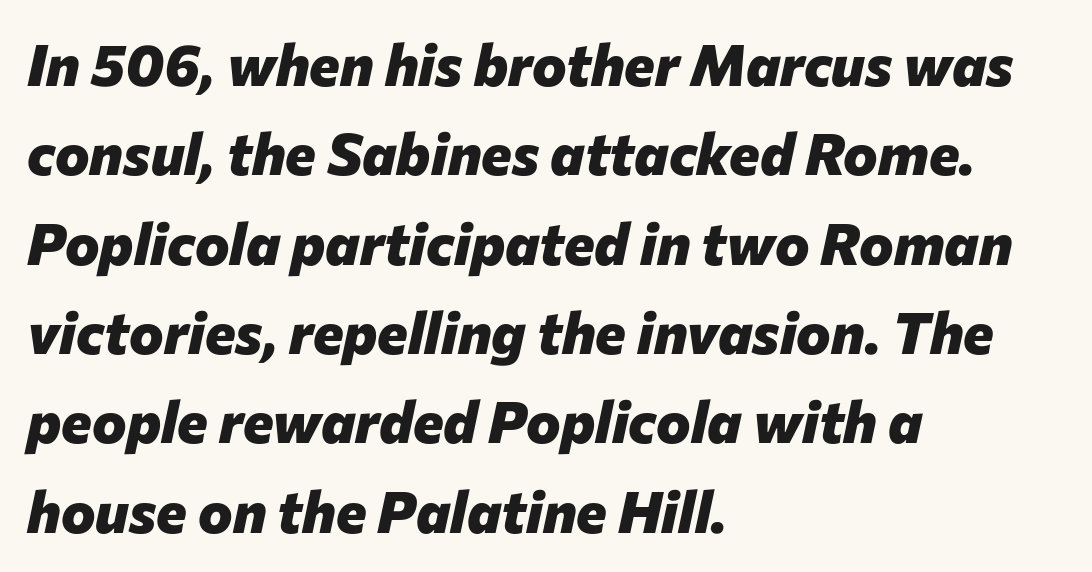
{"italic": "yes", "lean": "right", "slant_degrees": 12, "bold": "yes", "weight": "heavy", "width": "normal", "stroke_contrast": "low", "x_height": "medium", "monospaced": "no", "underline": "no", "align": "left", "line_spacing": "normal", "line_spacing_ratio": 1.54, "letter_spacing": "normal", "letter_spacing_em": 0.0, "glyph_px": 58}
